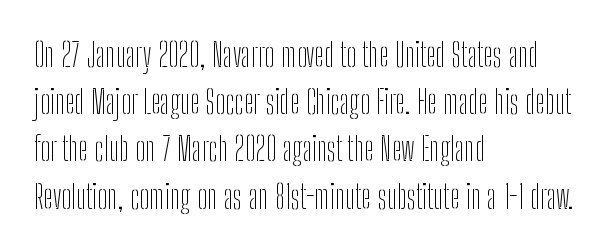
Q: Is the text bold? A: No.
Q: Is the text italic (slanted)? A: No, it is upright.
Q: Is the typeface a serif or a sans-serif typeface? A: Sans-serif.
Q: Is the text underlined? A: No.
Q: How is the paragraph aligned? A: Left-aligned.
Q: Is the spacing between letters normal or unusually wide? A: Normal.
Q: Is the spacing between lines tight, normal or loose? A: Normal.
Q: Width (condensed, normal, or wide)? A: Condensed.
Q: Stroke contrast? A: Low.
Q: x-height? A: Medium.
Q: Monospaced? A: No.
